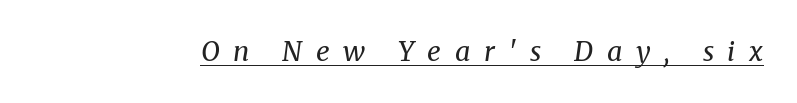
The image shows 27 px text type, italic (leaning right); set unusually wide letter spacing (+0.5 em), underlined.
